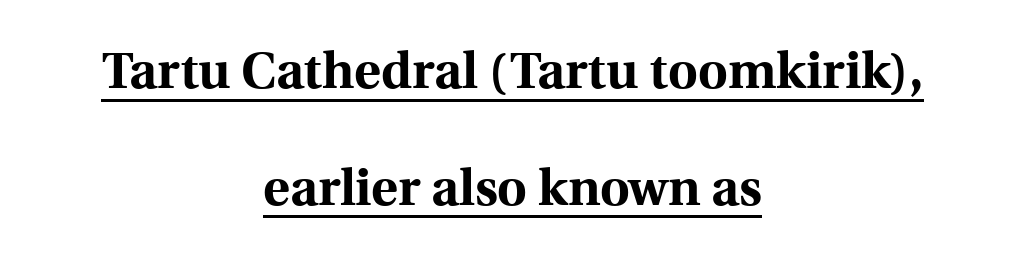
The image shows 51 px bold serif type, upright; set centered, loose line spacing (2.29x), normal letter spacing, underlined; a medium x-height.
